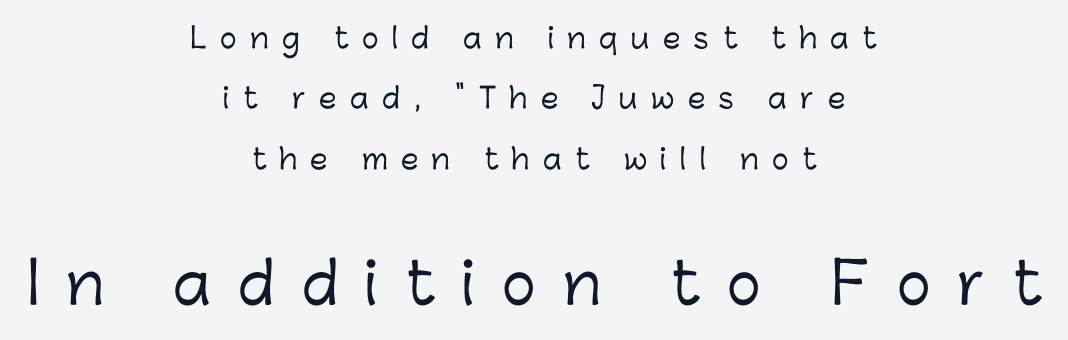
Q: Is the text italic (slanted)? A: No, it is upright.
Q: Is the typeface a serif or a sans-serif typeface? A: Sans-serif.
Q: Is the text underlined? A: No.
Q: How is the paragraph aligned? A: Centered.
Q: Is the spacing between letters normal or unusually wide? A: Unusually wide.
Q: Is the spacing between lines tight, normal or loose? A: Loose.
Q: Which block of text is set in a larger size, the first (top) or the second (bottom)? A: The second (bottom) one.
Q: Width (condensed, normal, or wide)? A: Normal.
Q: Stroke contrast? A: Low.
Q: x-height? A: Medium.
Q: Monospaced? A: No.
